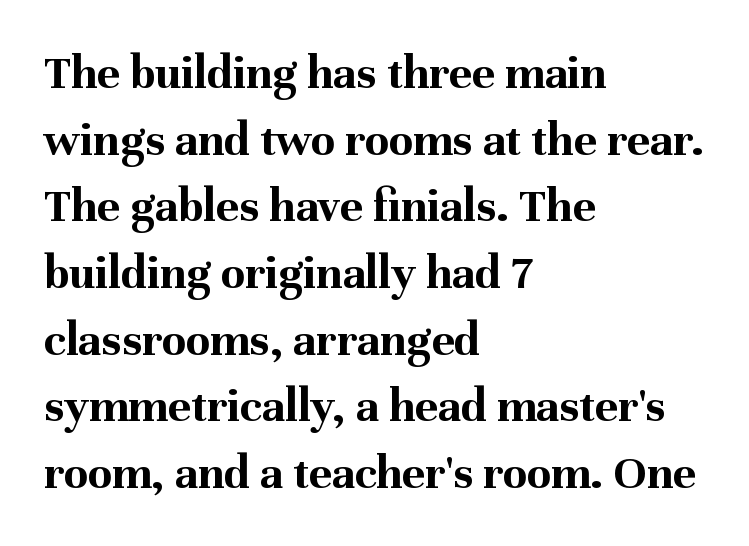
{"serif": "yes", "italic": "no", "bold": "yes", "weight": "bold", "width": "normal", "stroke_contrast": "medium", "x_height": "medium", "monospaced": "no", "underline": "no", "align": "left", "line_spacing": "normal", "line_spacing_ratio": 1.36, "letter_spacing": "normal", "letter_spacing_em": 0.0, "glyph_px": 49}
